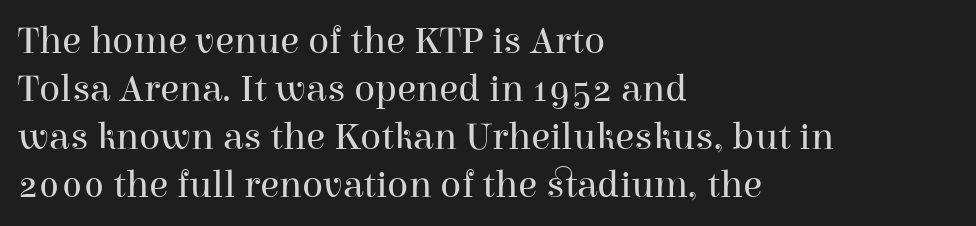
Q: Is the text bold? A: No.
Q: Is the text italic (slanted)? A: No, it is upright.
Q: Is the typeface a serif or a sans-serif typeface? A: Serif.
Q: Is the text underlined? A: No.
Q: How is the paragraph aligned? A: Left-aligned.
Q: Is the spacing between letters normal or unusually wide? A: Normal.
Q: Width (condensed, normal, or wide)? A: Normal.
Q: Stroke contrast? A: High.
Q: x-height? A: Medium.
Q: Monospaced? A: No.
